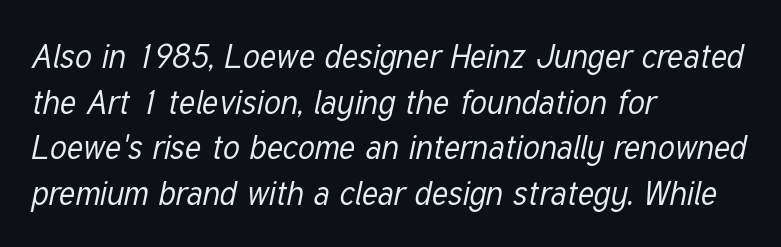
{"italic": "yes", "lean": "right", "slant_degrees": 12, "bold": "no", "weight": "regular", "width": "condensed", "stroke_contrast": "low", "x_height": "medium", "monospaced": "no", "underline": "no", "align": "left", "line_spacing": "normal", "line_spacing_ratio": 1.38, "letter_spacing": "normal", "letter_spacing_em": 0.0, "glyph_px": 33}
